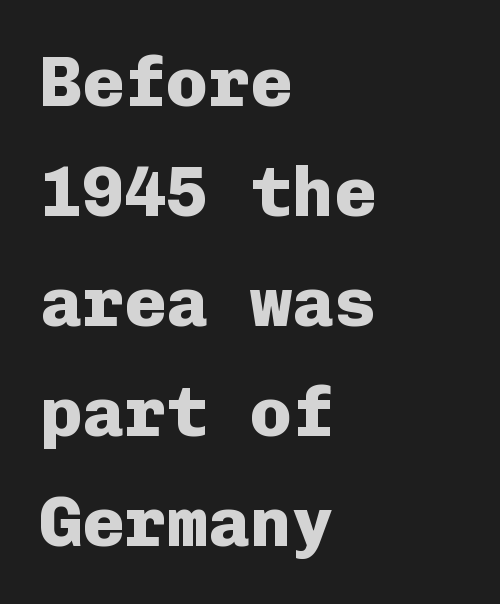
{"serif": "no", "italic": "no", "bold": "yes", "weight": "heavy", "width": "normal", "stroke_contrast": "low", "x_height": "medium", "monospaced": "yes", "underline": "no", "align": "left", "line_spacing": "normal", "line_spacing_ratio": 1.57, "letter_spacing": "normal", "letter_spacing_em": 0.0, "glyph_px": 70}
